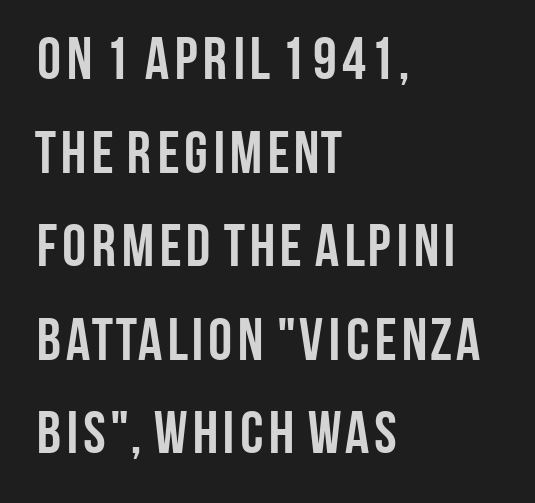
Any mark beneath the type? The region is blank. Each letter keeps its own natural width here, so spacing adapts to shape. The block of text has a typical density, with ordinary space between rows. The compositor pushed each line to the left boundary. Compared with an ordinary text face, these strokes are far heavier — a full bold.
